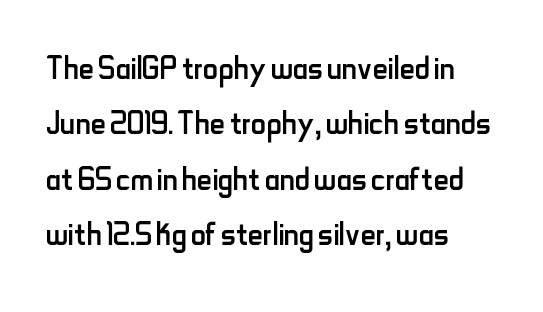
Q: Is the text bold? A: No.
Q: Is the text italic (slanted)? A: No, it is upright.
Q: Is the typeface a serif or a sans-serif typeface? A: Sans-serif.
Q: Is the text underlined? A: No.
Q: How is the paragraph aligned? A: Left-aligned.
Q: Is the spacing between letters normal or unusually wide? A: Normal.
Q: Is the spacing between lines tight, normal or loose? A: Normal.
Q: Width (condensed, normal, or wide)? A: Condensed.
Q: Stroke contrast? A: Low.
Q: x-height? A: Small.
Q: Monospaced? A: No.
